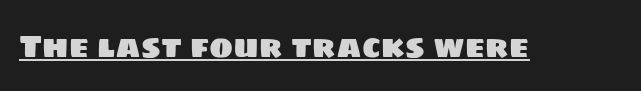
The string is rendered with underlining switched on. Varying glyph widths throughout — classic text-font behaviour. Glyph-to-glyph distance matches everyday printed text. A typesetter would label this face a sans.
